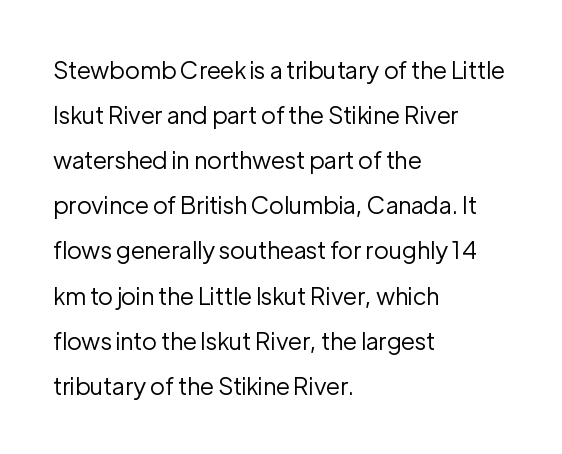
Q: Is the text bold? A: No.
Q: Is the text italic (slanted)? A: No, it is upright.
Q: Is the text underlined? A: No.
Q: How is the paragraph aligned? A: Left-aligned.
Q: Is the spacing between letters normal or unusually wide? A: Normal.
